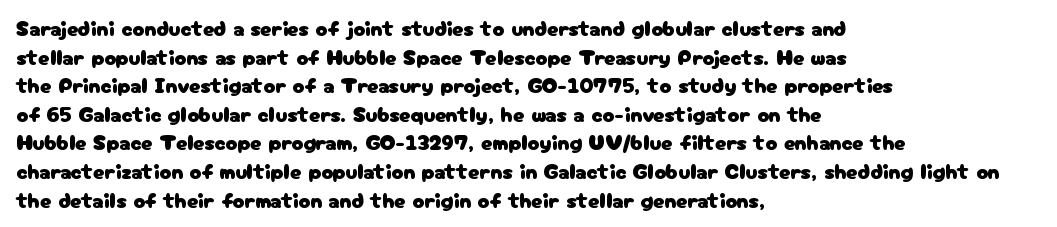
The image shows 22 px text type, upright; set left-aligned, normal line spacing (1.3x), normal letter spacing, not underlined.
